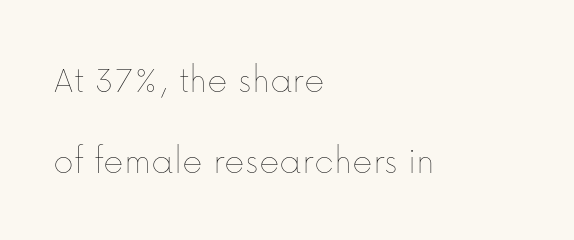
Q: Is the text bold? A: No.
Q: Is the text italic (slanted)? A: No, it is upright.
Q: Is the text underlined? A: No.
Q: How is the paragraph aligned? A: Left-aligned.
Q: Is the spacing between letters normal or unusually wide? A: Normal.
Q: Is the spacing between lines tight, normal or loose? A: Loose.
Q: Width (condensed, normal, or wide)? A: Normal.
Q: Stroke contrast? A: Low.
Q: x-height? A: Medium.
Q: Monospaced? A: No.
